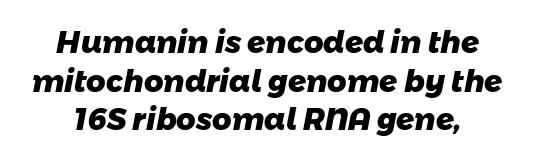
The font family rendered here belongs to the sans-serif group. Baseline-to-baseline distance is the conventional proportion of letter height. The letterforms sit shoulder to shoulder at normal distance. Every letter is thick-stroked: bold, no question. Proportional: the letters do not fall into vertical columns. A bare baseline throughout the passage.
